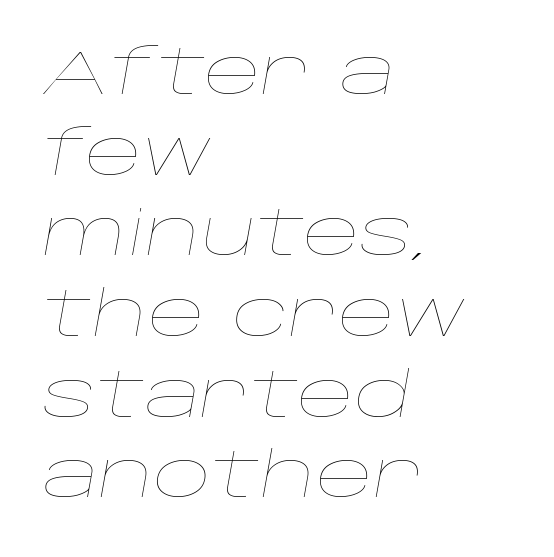
Q: Is the text bold? A: No.
Q: Is the text italic (slanted)? A: Yes, it leans right by about 10 degrees.
Q: Is the text underlined? A: No.
Q: How is the paragraph aligned? A: Left-aligned.
Q: Is the spacing between letters normal or unusually wide? A: Normal.
Q: Is the spacing between lines tight, normal or loose? A: Normal.
Q: Width (condensed, normal, or wide)? A: Wide.
Q: Stroke contrast? A: Low.
Q: x-height? A: Large.
Q: Monospaced? A: No.
